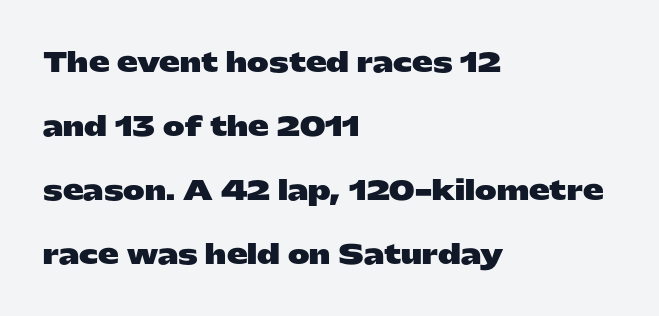
Q: Is the text bold? A: Yes.
Q: Is the text italic (slanted)? A: No, it is upright.
Q: Is the text underlined? A: No.
Q: How is the paragraph aligned? A: Left-aligned.
Q: Is the spacing between letters normal or unusually wide? A: Normal.
Q: Is the spacing between lines tight, normal or loose? A: Loose.
